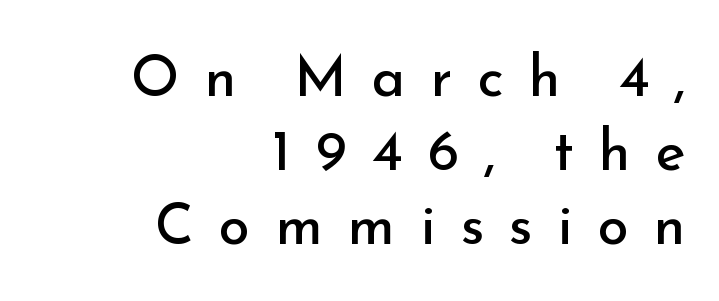
Inter-character spacing is expanded well beyond the font's built-in metrics. Rule under the text: the space is simply empty. Look at the bottom of the vertical strokes: they stop flat, with no serifs. In terms of posture, this sample is upright. Is the type heavy? It reads as light-to-regular instead.
